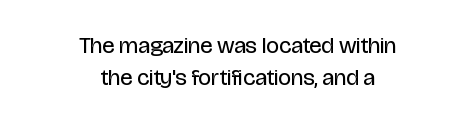
Q: Is the text bold? A: No.
Q: Is the text italic (slanted)? A: No, it is upright.
Q: Is the text underlined? A: No.
Q: How is the paragraph aligned? A: Centered.
Q: Is the spacing between letters normal or unusually wide? A: Normal.
Q: Is the spacing between lines tight, normal or loose? A: Normal.
